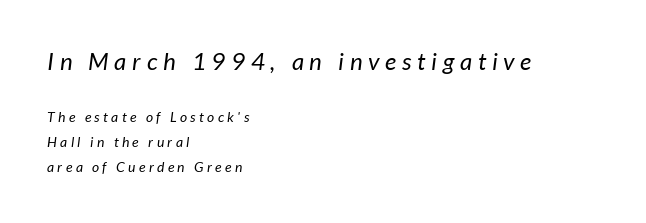
Q: Is the text bold? A: No.
Q: Is the text underlined? A: No.
Q: How is the paragraph aligned? A: Left-aligned.
Q: Is the spacing between letters normal or unusually wide? A: Unusually wide.
Q: Which block of text is set in a larger size, the first (top) or the second (bottom)? A: The first (top) one.
